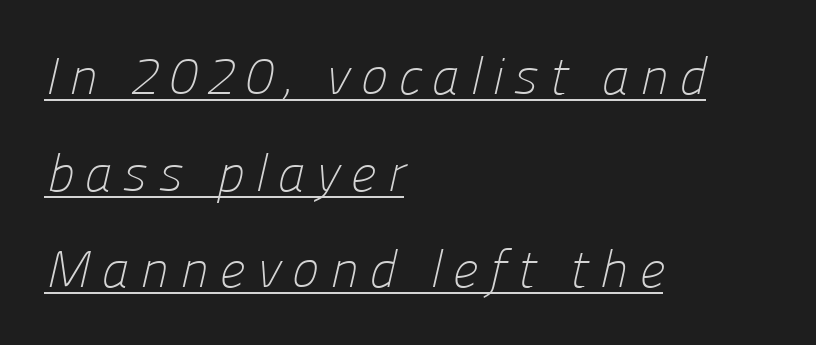
The image shows 52 px light sans-serif type; set left-aligned, line spacing 1.86x, unusually wide letter spacing (+0.2 em), underlined; low stroke contrast and a medium x-height.
